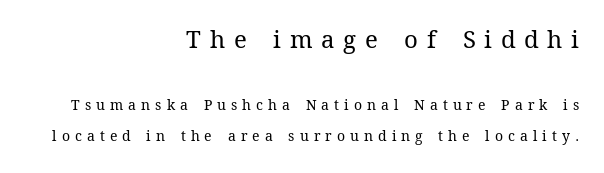
{"italic": "no", "bold": "no", "underline": "no", "align": "right", "line_spacing": "loose", "line_spacing_ratio": 2.2, "letter_spacing": "wide", "letter_spacing_em": 0.36, "larger_block": "first", "size_ratio": 1.71, "glyph_px": 24}
